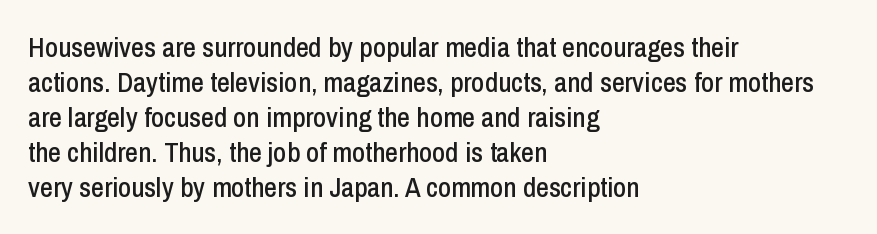
Q: Is the text italic (slanted)? A: No, it is upright.
Q: Is the typeface a serif or a sans-serif typeface? A: Sans-serif.
Q: Is the text underlined? A: No.
Q: How is the paragraph aligned? A: Left-aligned.
Q: Is the spacing between letters normal or unusually wide? A: Normal.
Q: Is the spacing between lines tight, normal or loose? A: Normal.
Q: Width (condensed, normal, or wide)? A: Condensed.
Q: Stroke contrast? A: Low.
Q: x-height? A: Medium.
Q: Monospaced? A: No.
